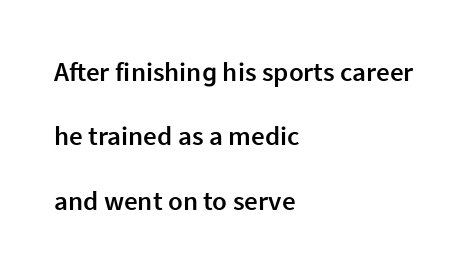
The image shows 27 px text type, upright; set left-aligned, loose line spacing (2.38x), normal letter spacing, not underlined.
